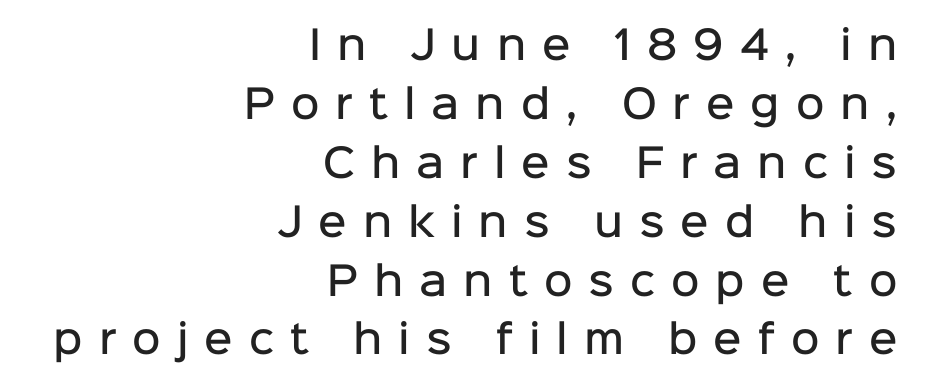
{"serif": "no", "italic": "no", "bold": "semi", "weight": "semibold", "width": "normal", "stroke_contrast": "low", "x_height": "medium", "monospaced": "no", "underline": "no", "align": "right", "line_spacing": "normal", "line_spacing_ratio": 1.51, "letter_spacing": "wide", "letter_spacing_em": 0.41, "glyph_px": 39}
